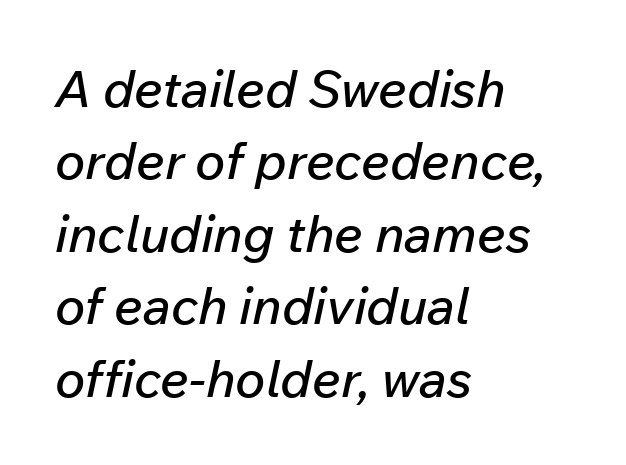
Q: Is the text italic (slanted)? A: Yes, it leans right by about 12 degrees.
Q: Is the text underlined? A: No.
Q: How is the paragraph aligned? A: Left-aligned.
Q: Is the spacing between letters normal or unusually wide? A: Normal.
Q: Is the spacing between lines tight, normal or loose? A: Normal.
Q: Width (condensed, normal, or wide)? A: Normal.
Q: Stroke contrast? A: Low.
Q: x-height? A: Medium.
Q: Monospaced? A: No.
